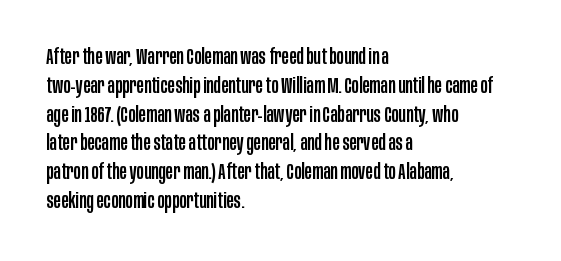
Descender tails drop into unmarked territory. Horizontal alignment here is leftward, the default for most running prose. Does extra space separate the letters? No, they use regular spacing. Upright lettering throughout. Evenly set lines give the paragraph a standard silhouette.
